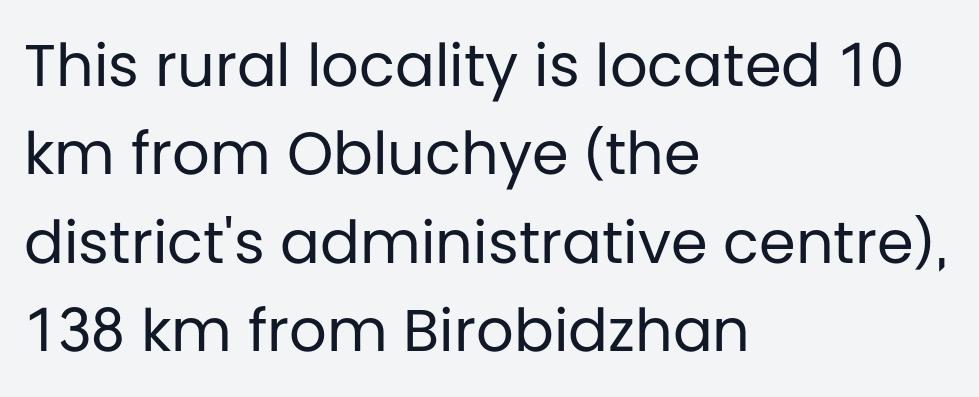
Standard letterfit; no display-style spreading of the glyphs. The font sits on the lighter half of the weight spectrum, regular included. Check under the words: just untouched page. The ragged edge is on the right, which tells us the setting is flush left. It's the straight-up-and-down kind of type. This block has exactly the height ordinary leading produces.
